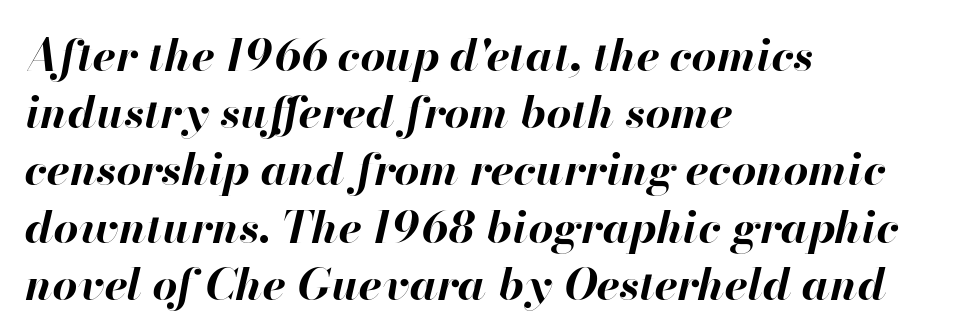
This rendering uses left alignment, leaving the right contour irregular. Is the type slanted? Yes — the strokes lean at a clear angle. Do the characters align in a grid? No, the font is proportional. Underlining? Definitely not there. A typesetter would call this zero additional tracking. Compared with typical paragraphs, the rows here are spaced about the same.
